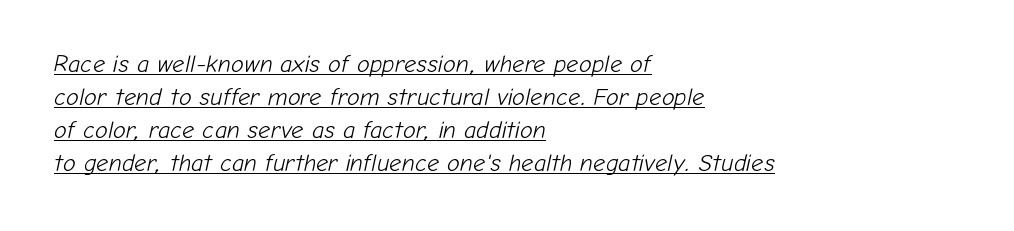
Stroke thickness stays within the range of a standard reading face or lighter. Each line starts at the same left margin while the right side varies. Tall strokes in this sample are angled rather than plumb. The words here are underlined. The vertical gap from one line to the next is medium. Look at the tracking — it's just the regular setting, nothing added.
